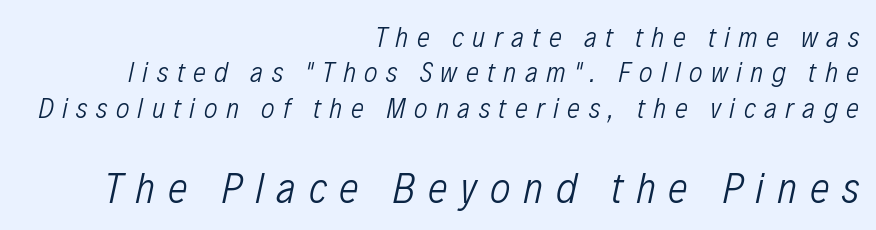
The image shows 44 px light, condensed type, italic (leaning right); set right-aligned, line spacing 1.22x, unusually wide letter spacing (+0.29 em), not underlined; the second (bottom) block is 1.52x larger; low stroke contrast and a medium x-height.
